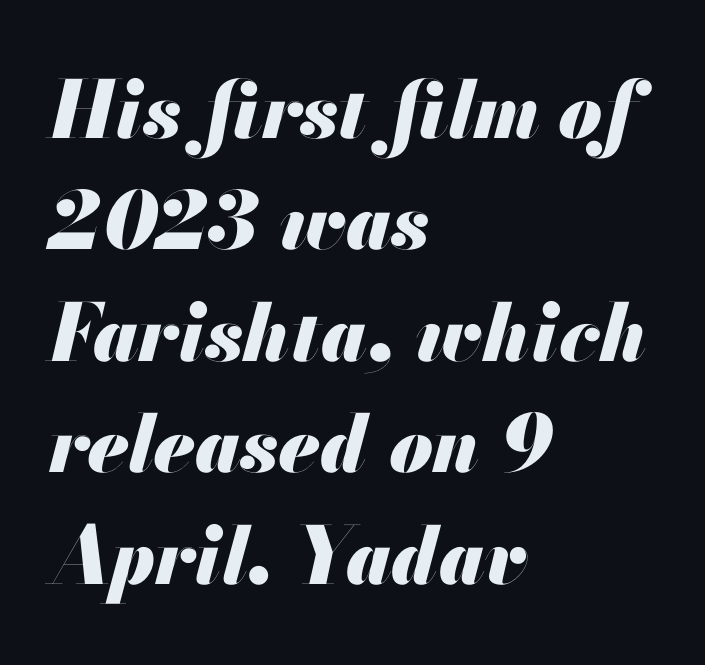
The image shows 79 px heavy type, italic (leaning right); set left-aligned, normal line spacing (1.41x), normal letter spacing, not underlined; medium stroke contrast and a small x-height.
